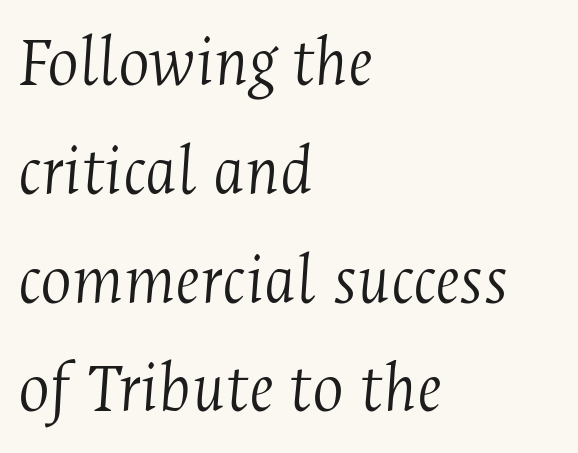
Glance below the letters and you will spot only blank space. Italic? Definitely — the glyphs are oblique. Regular leading. The passage shown is not bold in any degree. Looks like regular typesetting: each glyph gets only the width it needs.
